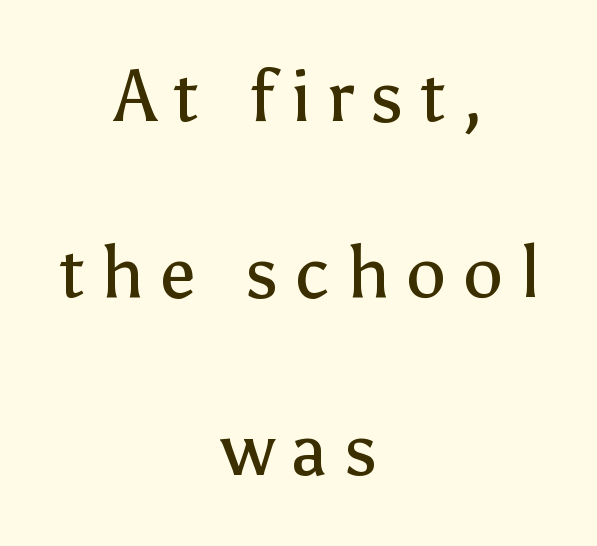
Q: Is the text bold? A: No.
Q: Is the text italic (slanted)? A: No, it is upright.
Q: Is the typeface a serif or a sans-serif typeface? A: Sans-serif.
Q: Is the text underlined? A: No.
Q: How is the paragraph aligned? A: Centered.
Q: Is the spacing between letters normal or unusually wide? A: Unusually wide.
Q: Is the spacing between lines tight, normal or loose? A: Loose.
Q: Width (condensed, normal, or wide)? A: Normal.
Q: Stroke contrast? A: Low.
Q: x-height? A: Medium.
Q: Monospaced? A: No.
